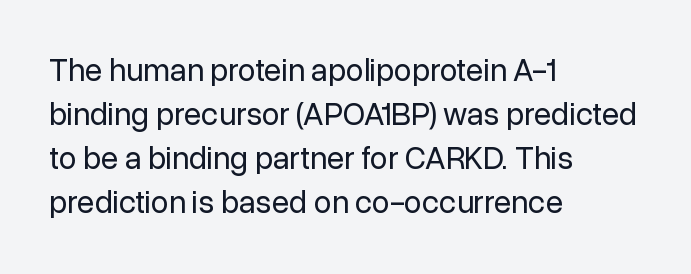
{"serif": "no", "italic": "no", "bold": "no", "weight": "regular", "width": "normal", "stroke_contrast": "low", "x_height": "medium", "monospaced": "no", "underline": "no", "align": "left", "line_spacing": "normal", "line_spacing_ratio": 1.37, "letter_spacing": "normal", "letter_spacing_em": 0.0, "glyph_px": 32}
